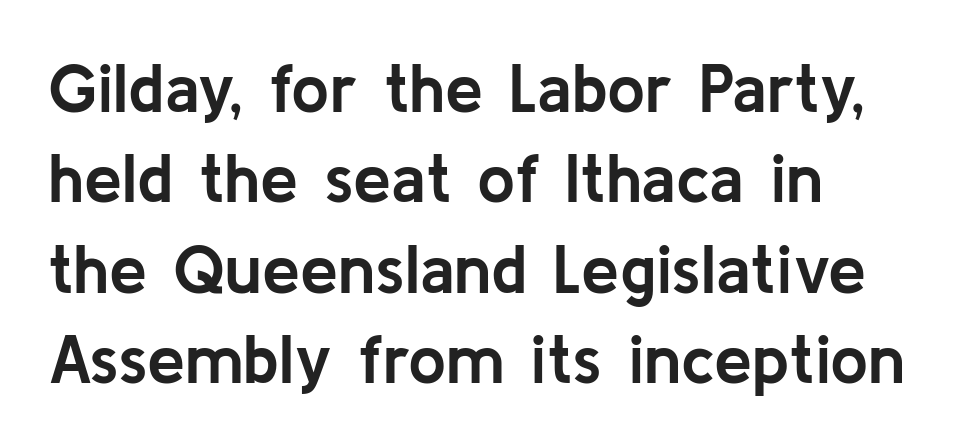
Q: Is the text bold? A: Yes.
Q: Is the text italic (slanted)? A: No, it is upright.
Q: Is the typeface a serif or a sans-serif typeface? A: Sans-serif.
Q: Is the text underlined? A: No.
Q: Is the spacing between letters normal or unusually wide? A: Normal.
Q: Is the spacing between lines tight, normal or loose? A: Normal.
Q: Width (condensed, normal, or wide)? A: Normal.
Q: Stroke contrast? A: Low.
Q: x-height? A: Medium.
Q: Monospaced? A: No.
